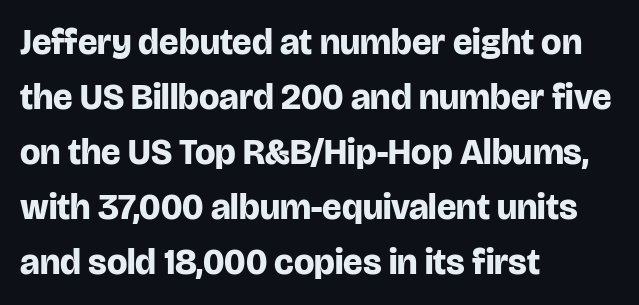
The image shows 36 px bold sans-serif type, upright; set left-aligned, normal line spacing (1.53x), normal letter spacing, not underlined; low stroke contrast and a large x-height.
